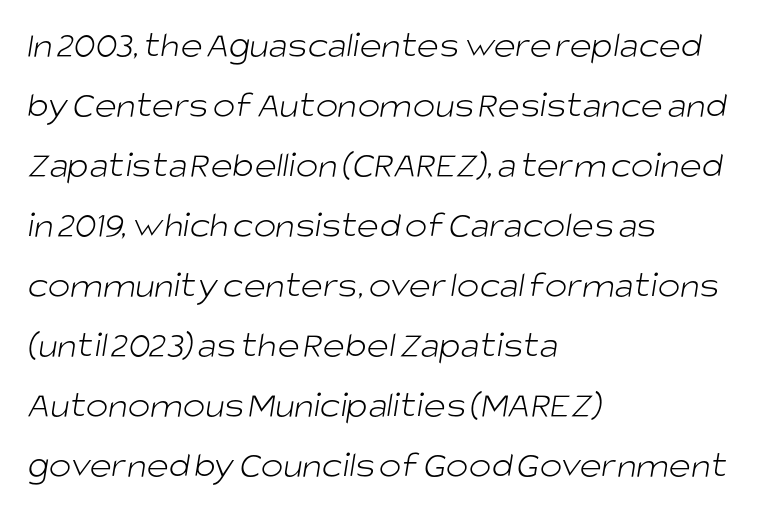
Horizontally, the lines are justified to the leading edge only. Honestly, the row spacing looks completely unremarkable. Glyph-to-glyph distance matches everyday printed text. These glyphs show unthickened strokes, regular width or finer. Has an underline been added? It has not.
